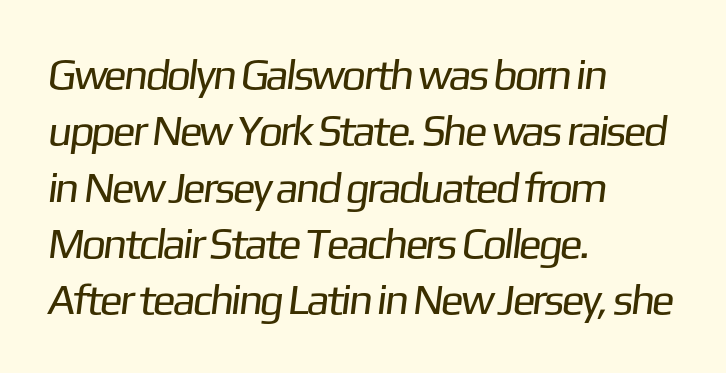
Weight class: somewhere from thin through regular. Does the type have serifs? No, each stem ends abruptly. One-word summary of the alignment: left. Varying glyph widths throughout — classic text-font behaviour. The string is rendered with underlining switched off. Regular leading.
